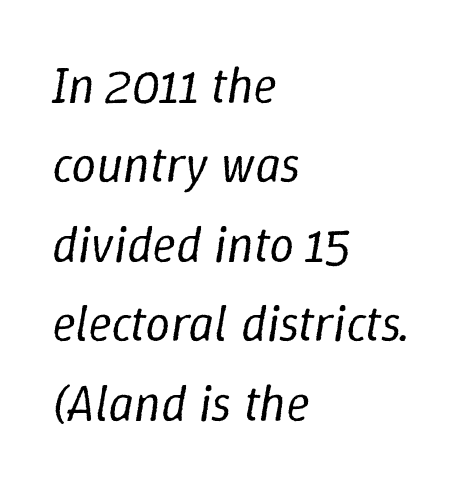
Q: Is the text bold? A: No.
Q: Is the text italic (slanted)? A: Yes, it leans right by about 9 degrees.
Q: Is the text underlined? A: No.
Q: How is the paragraph aligned? A: Left-aligned.
Q: Is the spacing between letters normal or unusually wide? A: Normal.
Q: Is the spacing between lines tight, normal or loose? A: Normal.
Q: Width (condensed, normal, or wide)? A: Normal.
Q: Stroke contrast? A: Low.
Q: x-height? A: Medium.
Q: Monospaced? A: No.
